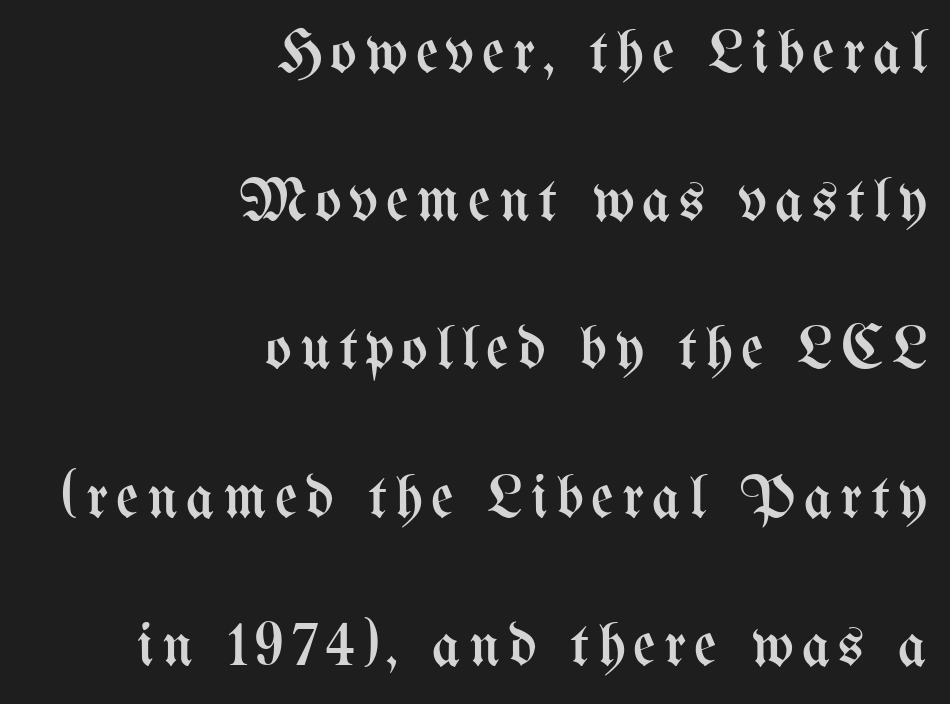
{"italic": "no", "bold": "no", "weight": "regular", "width": "condensed", "stroke_contrast": "medium", "x_height": "medium", "monospaced": "no", "underline": "no", "align": "right", "line_spacing": "loose", "line_spacing_ratio": 2.39, "glyph_px": 62}
